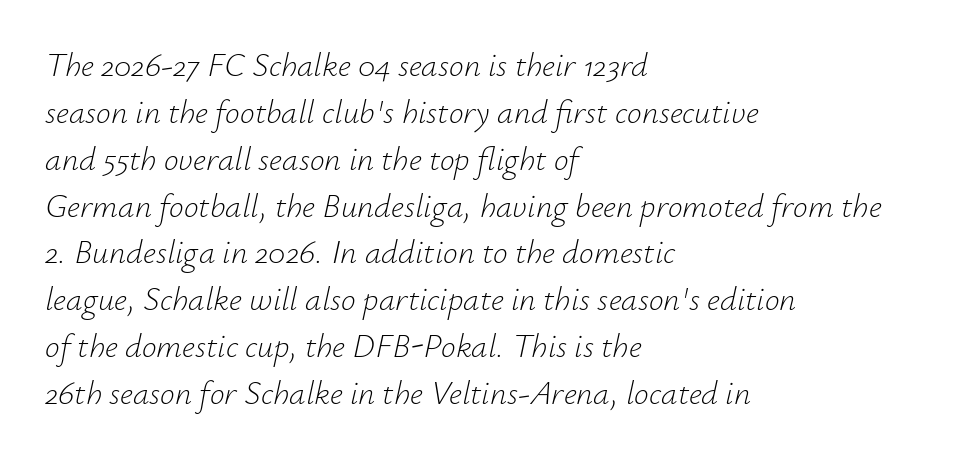
The image shows 33 px light type, italic (leaning right); set left-aligned, normal line spacing (1.42x), normal letter spacing, not underlined; low stroke contrast and a small x-height.
